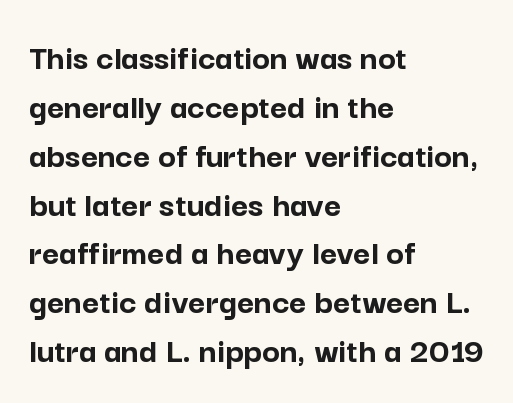
{"serif": "no", "italic": "no", "bold": "yes", "weight": "semibold", "width": "normal", "stroke_contrast": "low", "x_height": "medium", "monospaced": "no", "underline": "no", "align": "left", "line_spacing": "normal", "line_spacing_ratio": 1.32, "letter_spacing": "normal", "letter_spacing_em": 0.0, "glyph_px": 37}
